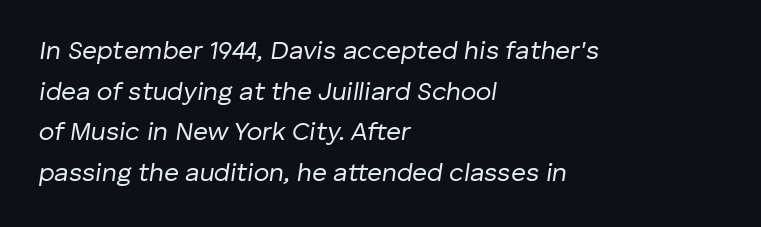
Q: Is the text bold? A: No.
Q: Is the text italic (slanted)? A: Yes, it leans right by about 8 degrees.
Q: Is the text underlined? A: No.
Q: How is the paragraph aligned? A: Left-aligned.
Q: Is the spacing between letters normal or unusually wide? A: Normal.
Q: Is the spacing between lines tight, normal or loose? A: Normal.
